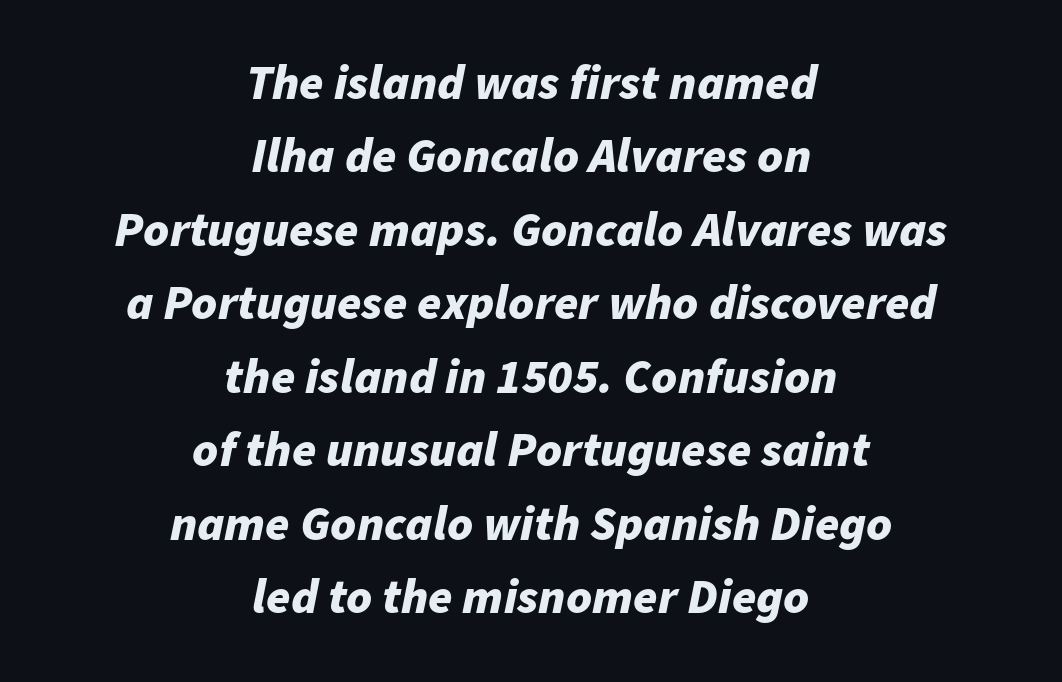
The image shows 49 px bold type, italic (leaning right); set centered, normal line spacing (1.5x), normal letter spacing, not underlined; low stroke contrast and a medium x-height.
